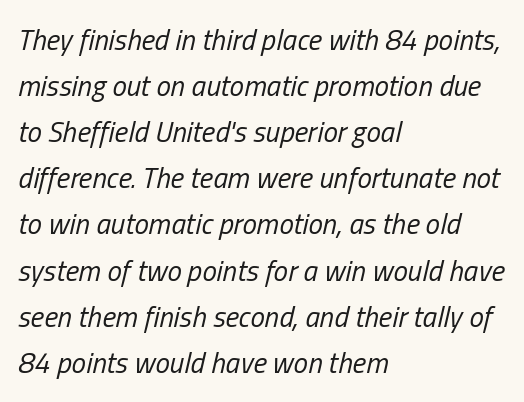
The image shows 29 px regular-weight, condensed type, italic (leaning right); set left-aligned, normal line spacing (1.59x), normal letter spacing, not underlined; low stroke contrast and a medium x-height.
